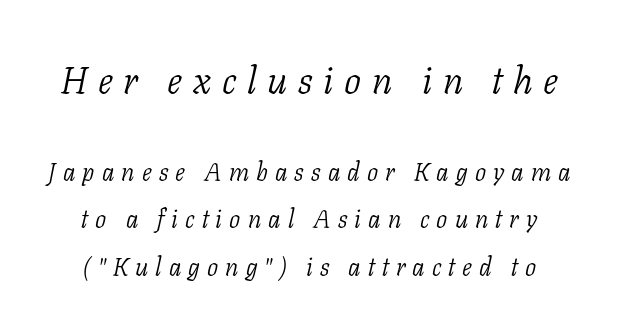
Typographically, this falls in the serif category. The rendering shrinks the type as you move from the upper chunk to the lower. How are the letters spaced? Widely, with obvious added tracking. The cut favours lightness, reaching ordinary text weight at its darkest.
